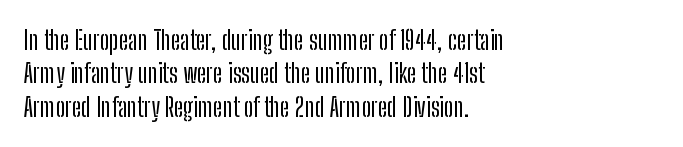
{"italic": "no", "underline": "no", "align": "left", "line_spacing": "normal", "line_spacing_ratio": 1.28, "letter_spacing": "normal", "letter_spacing_em": 0.0, "glyph_px": 26}
